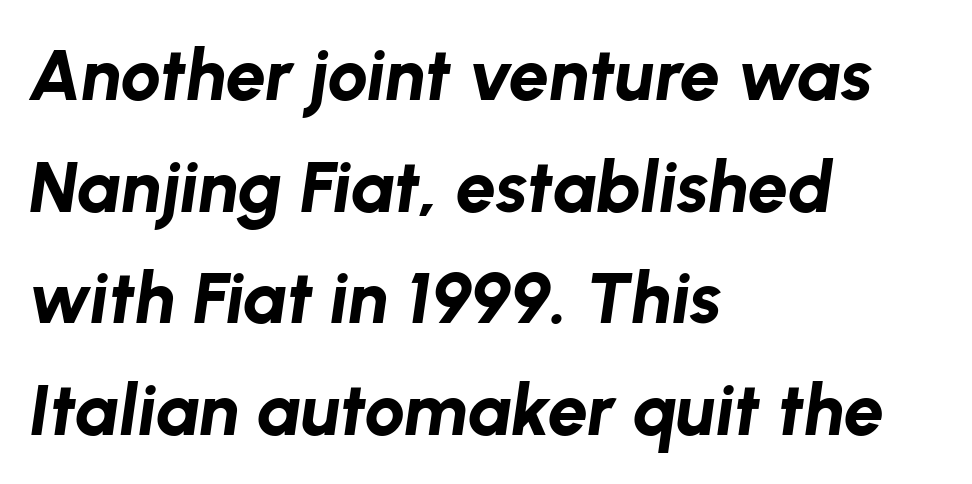
The image shows 72 px bold type, italic (leaning right); set left-aligned, normal line spacing (1.55x), normal letter spacing, not underlined; low stroke contrast and a medium x-height.
